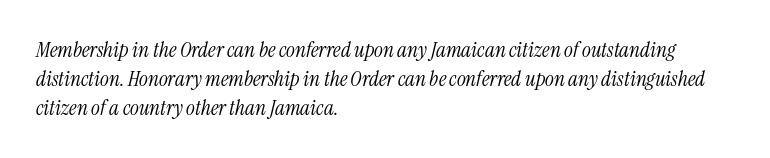
Q: Is the text bold? A: No.
Q: Is the text italic (slanted)? A: Yes, it leans right by about 13 degrees.
Q: Is the text underlined? A: No.
Q: How is the paragraph aligned? A: Left-aligned.
Q: Is the spacing between letters normal or unusually wide? A: Normal.
Q: Is the spacing between lines tight, normal or loose? A: Normal.
